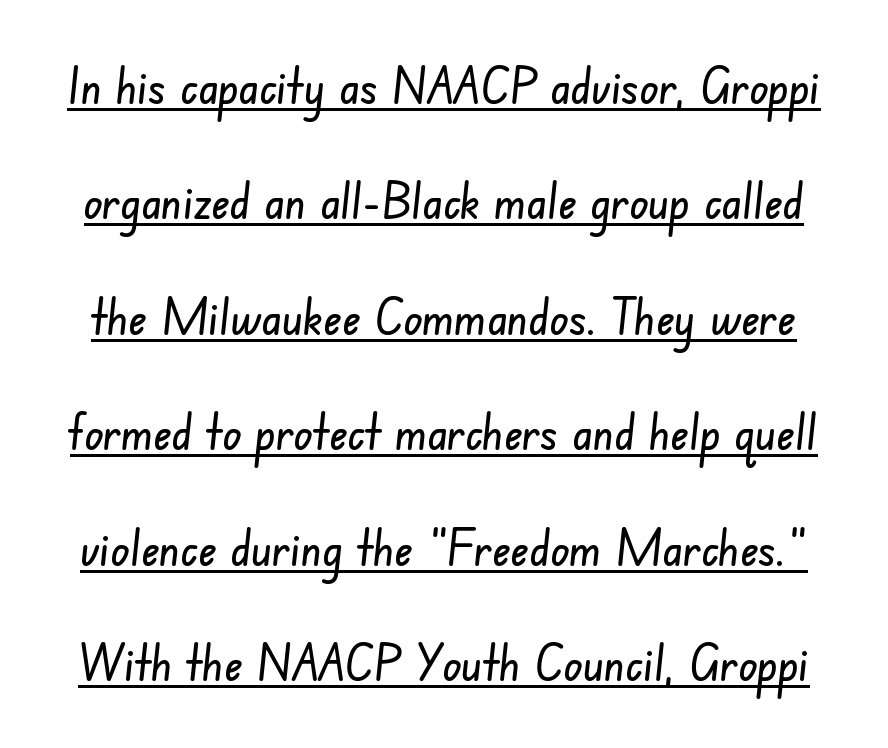
Q: Is the typeface a serif or a sans-serif typeface? A: Sans-serif.
Q: Is the text underlined? A: Yes.
Q: Is the spacing between letters normal or unusually wide? A: Normal.
Q: Is the spacing between lines tight, normal or loose? A: Loose.
Q: Width (condensed, normal, or wide)? A: Condensed.
Q: Stroke contrast? A: Low.
Q: x-height? A: Small.
Q: Monospaced? A: No.
